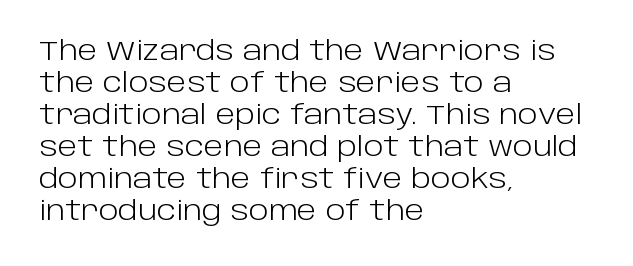
Q: Is the text bold? A: No.
Q: Is the text italic (slanted)? A: No, it is upright.
Q: Is the text underlined? A: No.
Q: How is the paragraph aligned? A: Left-aligned.
Q: Is the spacing between letters normal or unusually wide? A: Normal.
